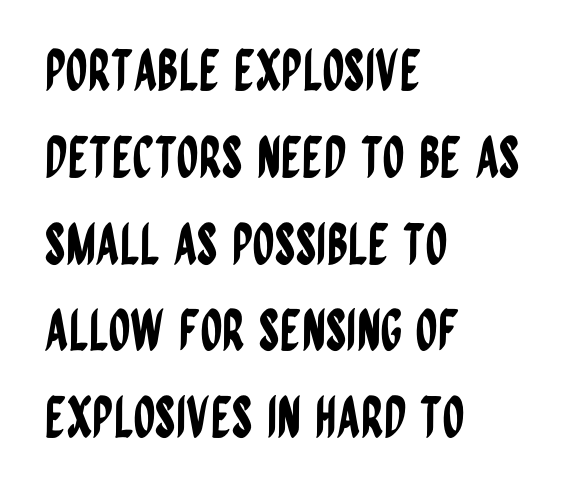
{"serif": "no", "italic": "no", "width": "condensed", "stroke_contrast": "low", "x_height": "large", "monospaced": "no", "underline": "no", "align": "left", "line_spacing": "normal", "line_spacing_ratio": 1.55, "letter_spacing": "normal", "letter_spacing_em": 0.0, "glyph_px": 56}
